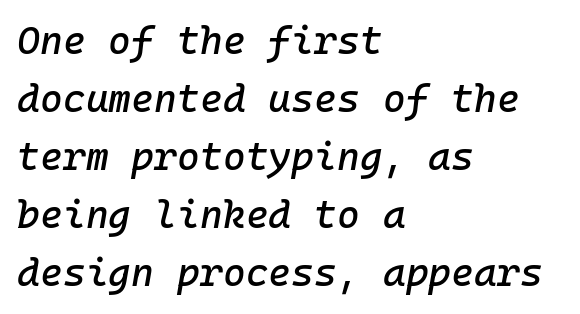
{"italic": "yes", "lean": "right", "slant_degrees": 10, "width": "normal", "stroke_contrast": "low", "x_height": "medium", "underline": "no", "align": "left", "line_spacing": "normal", "line_spacing_ratio": 1.49, "letter_spacing": "normal", "letter_spacing_em": 0.0, "glyph_px": 39}
